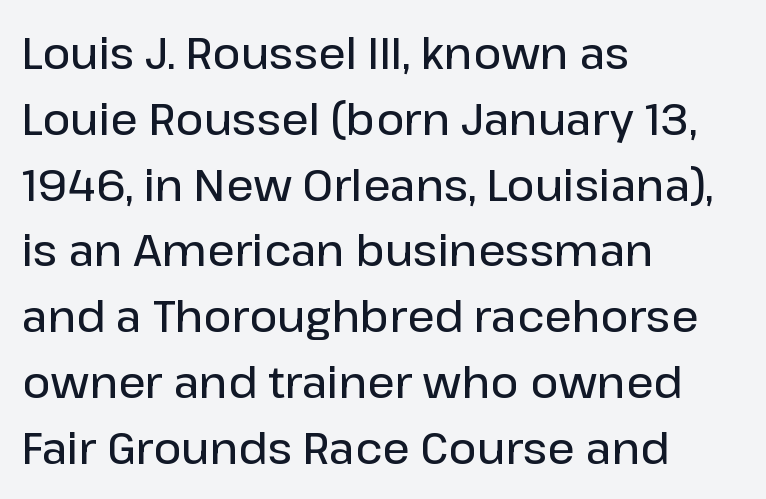
To sum up the face: it is a sans, with no serifs. A somewhat darkened texture: the type is semibold rather than bold. Teacher's note: observe the even left margin — that is flush-left alignment. This block has exactly the height ordinary leading produces.
